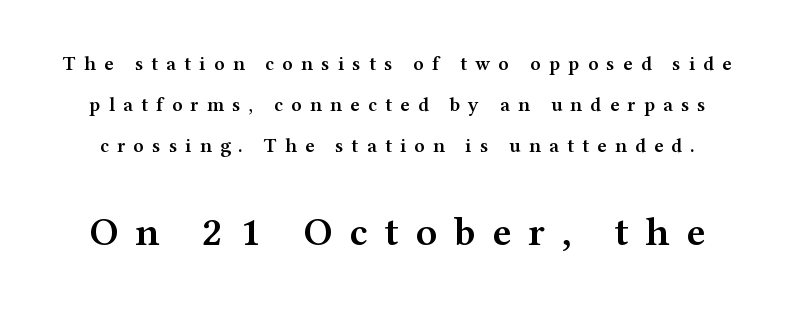
Q: Is the text bold? A: Semi-bold.
Q: Is the text italic (slanted)? A: No, it is upright.
Q: Is the typeface a serif or a sans-serif typeface? A: Serif.
Q: Is the text underlined? A: No.
Q: Is the spacing between letters normal or unusually wide? A: Unusually wide.
Q: Is the spacing between lines tight, normal or loose? A: Loose.
Q: Which block of text is set in a larger size, the first (top) or the second (bottom)? A: The second (bottom) one.
Q: Width (condensed, normal, or wide)? A: Wide.
Q: Stroke contrast? A: Medium.
Q: x-height? A: Medium.
Q: Monospaced? A: No.
